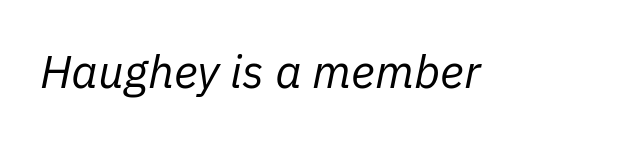
The image shows 46 px regular-weight type, italic (leaning right); set normal letter spacing, not underlined; low stroke contrast and a medium x-height.
